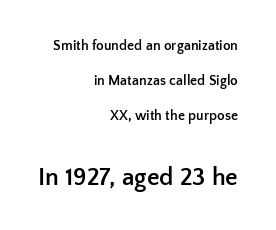
Quick note: interline space is abundant. In terms of letterspacing, this is plain default setting. Plain, unruled lines of type. A typesetter would mark this as roman, not italic. Which chunk is bigger? The second one — the bottom block dwarfs the top. Heavy-handed strokes throughout: this text is bold.
